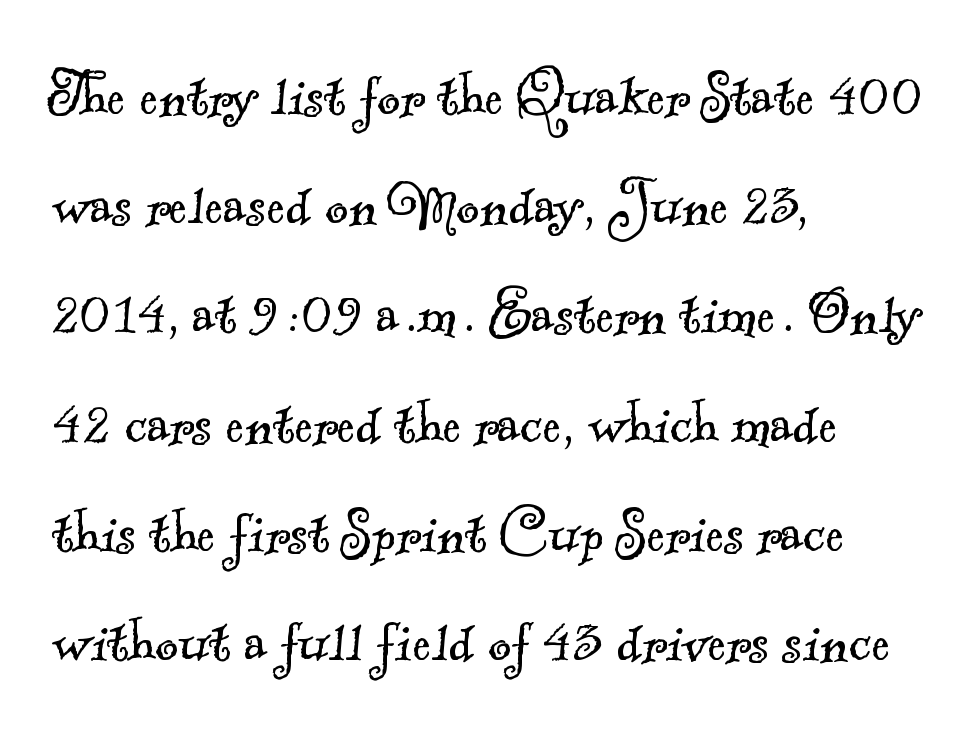
Alignment: flush left. This rendering leaves character spacing at its baseline value. Is there much room between lines? A standard amount, neither cramped nor airy. These glyphs show unthickened strokes, regular width or finer.
